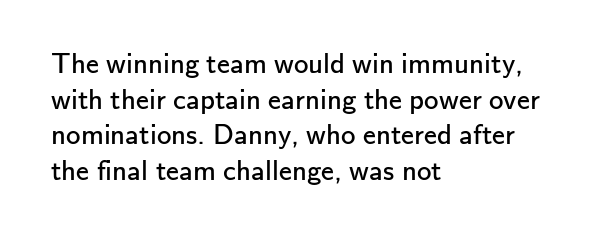
Q: Is the text bold? A: No.
Q: Is the text italic (slanted)? A: No, it is upright.
Q: Is the typeface a serif or a sans-serif typeface? A: Sans-serif.
Q: Is the text underlined? A: No.
Q: How is the paragraph aligned? A: Left-aligned.
Q: Is the spacing between letters normal or unusually wide? A: Normal.
Q: Width (condensed, normal, or wide)? A: Normal.
Q: Stroke contrast? A: Low.
Q: x-height? A: Small.
Q: Monospaced? A: No.
